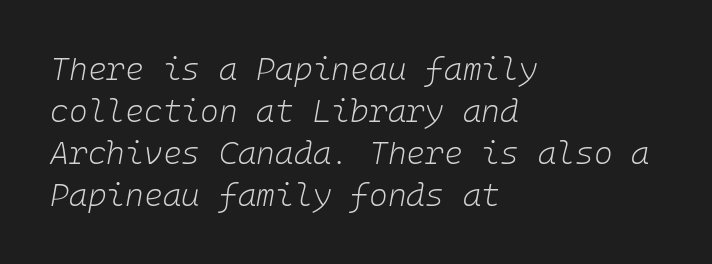
{"italic": "yes", "lean": "right", "slant_degrees": 10, "bold": "no", "weight": "light", "width": "normal", "stroke_contrast": "low", "x_height": "medium", "underline": "no", "align": "left", "line_spacing": "normal", "line_spacing_ratio": 1.31, "letter_spacing": "normal", "letter_spacing_em": 0.0, "glyph_px": 32}
